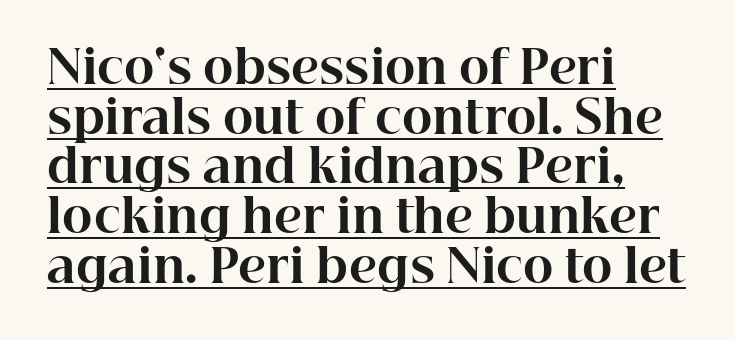
The image shows 46 px bold serif type, upright; set left-aligned, tight line spacing (1.08x), normal letter spacing, underlined; high stroke contrast and a medium x-height.
